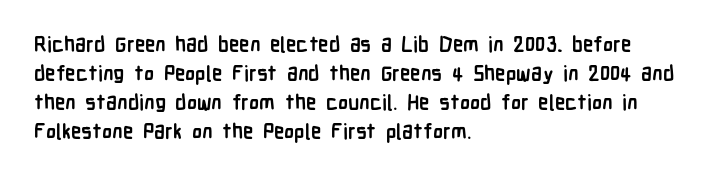
The lines are quadded left. These lines keep a tight, regular rhythm from letter to letter. The gap between lines stays unmarked. It's the straight-up-and-down kind of type. The rendering uses a moderate line-height, typical for paragraphs. Pretty heavy lettering here — definitely bold.
